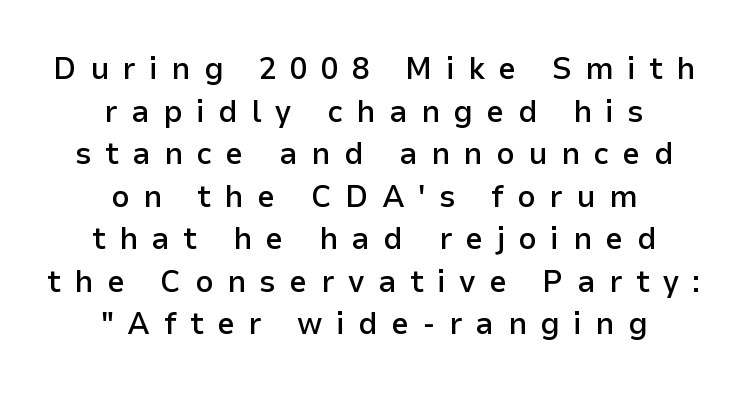
{"serif": "no", "italic": "no", "bold": "semi", "weight": "semibold", "width": "normal", "stroke_contrast": "low", "x_height": "medium", "monospaced": "no", "underline": "no", "align": "center", "line_spacing": "normal", "line_spacing_ratio": 1.33, "letter_spacing": "wide", "letter_spacing_em": 0.42, "glyph_px": 32}
